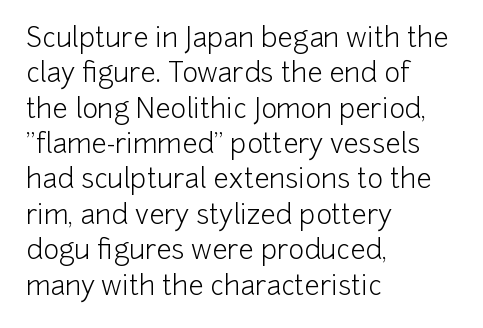
The image shows 27 px text type, upright; set left-aligned, normal line spacing (1.31x), normal letter spacing, not underlined.
